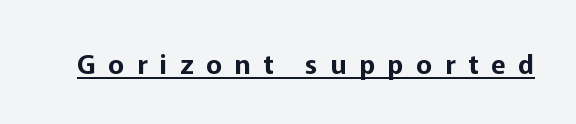
Q: Is the text italic (slanted)? A: No, it is upright.
Q: Is the text underlined? A: Yes.
Q: Is the spacing between letters normal or unusually wide? A: Unusually wide.
